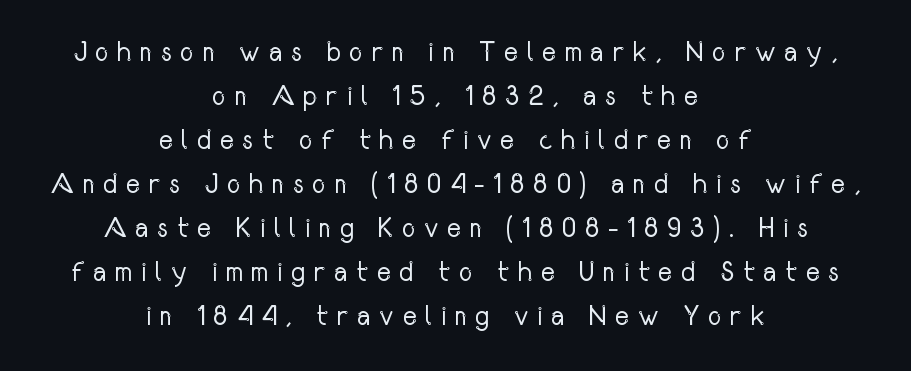
{"italic": "no", "bold": "no", "underline": "no", "align": "center", "line_spacing": "normal", "line_spacing_ratio": 1.63, "letter_spacing": "wide", "letter_spacing_em": 0.3, "glyph_px": 27}
